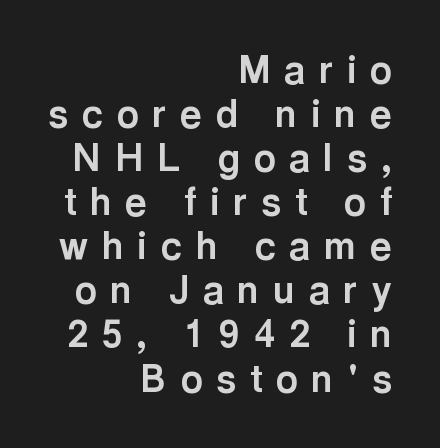
Think of a printed novel: that variable character pitch is what you see here. Notice how thick the strokes are: this is what a full bold looks like. Just letters on the line, the space beneath them empty. The rendering anchors every line to the right-hand side. What stands out about the letter spacing? Its width — letters are far apart. Posture: vertical.
